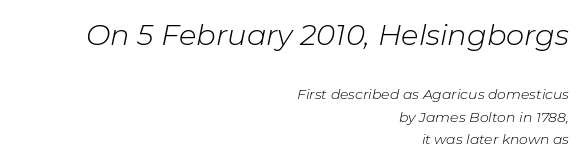
Q: Is the text bold? A: No.
Q: Is the text italic (slanted)? A: Yes, it leans right by about 11 degrees.
Q: Is the text underlined? A: No.
Q: How is the paragraph aligned? A: Right-aligned.
Q: Is the spacing between letters normal or unusually wide? A: Normal.
Q: Is the spacing between lines tight, normal or loose? A: Normal.
Q: Which block of text is set in a larger size, the first (top) or the second (bottom)? A: The first (top) one.
Q: Width (condensed, normal, or wide)? A: Normal.
Q: Stroke contrast? A: Low.
Q: x-height? A: Medium.
Q: Monospaced? A: No.
